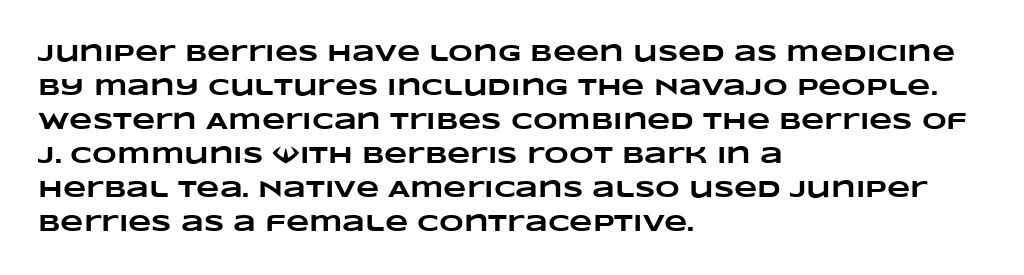
Look at the tracking — it's just the regular setting, nothing added. Weight: bold. Where is the straight margin? On the left. Successive baselines arrive at the customary interval.
